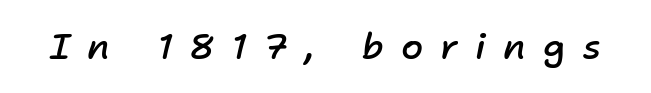
The axis of the letterforms is tilted away from vertical. The tracking jumps out immediately: characters are airy and widely separated. This sample has the flowing, uneven cadence of proportional lettering. Compared with an ordinary text face, these strokes are moderately heavier — a semibold. The baseline area is clear.
